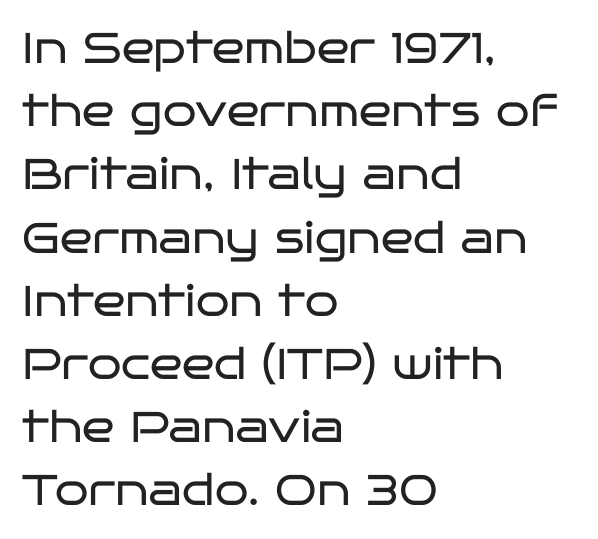
The image shows 43 px regular-weight, wide sans-serif type, upright; set left-aligned, normal line spacing (1.47x), normal letter spacing, not underlined; low stroke contrast and a large x-height.
